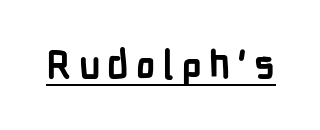
{"serif": "no", "italic": "no", "bold": "yes", "weight": "semibold", "width": "condensed", "stroke_contrast": "low", "x_height": "medium", "monospaced": "no", "underline": "yes", "glyph_px": 39}
